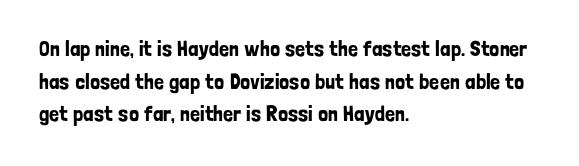
{"italic": "no", "underline": "no", "align": "left", "line_spacing": "normal", "line_spacing_ratio": 1.48, "letter_spacing": "normal", "letter_spacing_em": 0.0, "glyph_px": 22}
